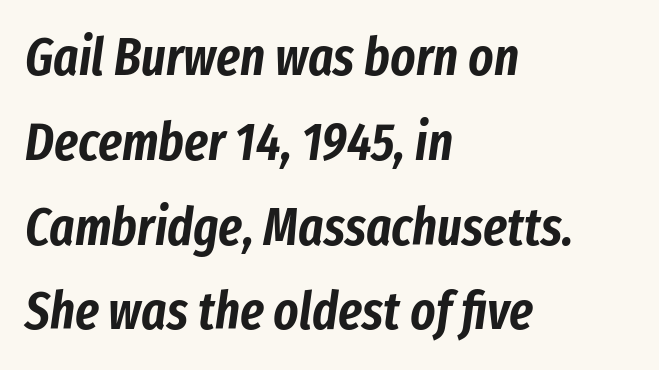
Q: Is the text italic (slanted)? A: Yes, it leans right by about 8 degrees.
Q: Is the text underlined? A: No.
Q: How is the paragraph aligned? A: Left-aligned.
Q: Is the spacing between letters normal or unusually wide? A: Normal.
Q: Is the spacing between lines tight, normal or loose? A: Normal.
Q: Width (condensed, normal, or wide)? A: Condensed.
Q: Stroke contrast? A: Low.
Q: x-height? A: Medium.
Q: Monospaced? A: No.
